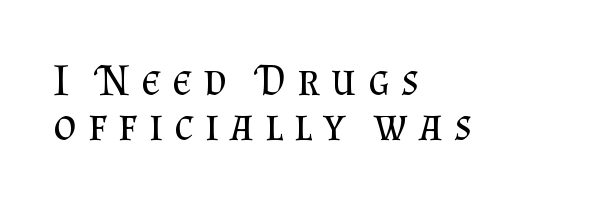
Q: Is the text bold? A: No.
Q: Is the text italic (slanted)? A: No, it is upright.
Q: Is the typeface a serif or a sans-serif typeface? A: Serif.
Q: Is the text underlined? A: No.
Q: How is the paragraph aligned? A: Left-aligned.
Q: Is the spacing between letters normal or unusually wide? A: Unusually wide.
Q: Is the spacing between lines tight, normal or loose? A: Tight.
Q: Width (condensed, normal, or wide)? A: Normal.
Q: Stroke contrast? A: Medium.
Q: x-height? A: Small.
Q: Monospaced? A: No.
